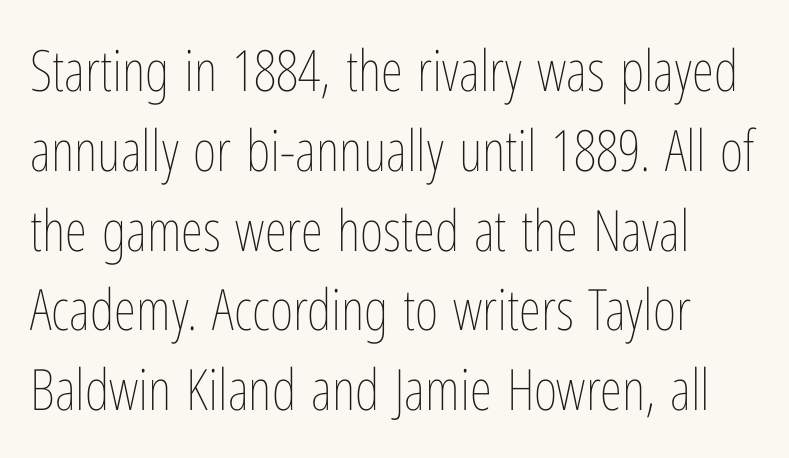
A typesetter would call this proportional, since set widths differ per character. Nothing unusual about the tracking: characters are spaced as the font intends. The strip under each line holds only bare page. Tall strokes in this sample are plumb rather than angled. The font sits on the lighter half of the weight spectrum, regular included. The passage shown stacks its lines at a standard gap.
